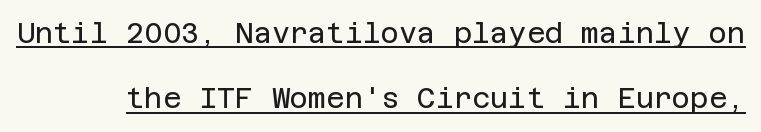
The image shows 28 px regular-weight sans-serif type, upright; set loose line spacing (2.33x), normal letter spacing, underlined; low stroke contrast and a large x-height.
